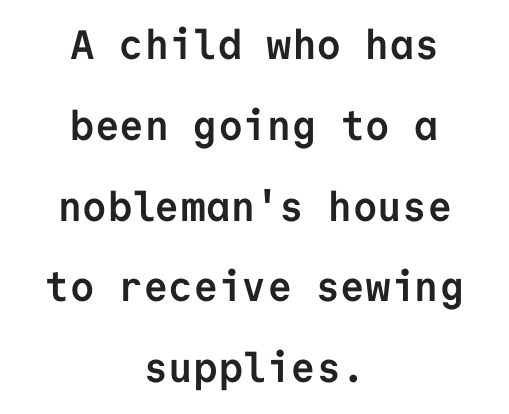
Q: Is the text bold? A: Yes.
Q: Is the text italic (slanted)? A: No, it is upright.
Q: Is the typeface a serif or a sans-serif typeface? A: Sans-serif.
Q: Is the text underlined? A: No.
Q: How is the paragraph aligned? A: Centered.
Q: Is the spacing between letters normal or unusually wide? A: Normal.
Q: Is the spacing between lines tight, normal or loose? A: Loose.
Q: Width (condensed, normal, or wide)? A: Normal.
Q: Stroke contrast? A: Low.
Q: x-height? A: Medium.
Q: Monospaced? A: Yes.
